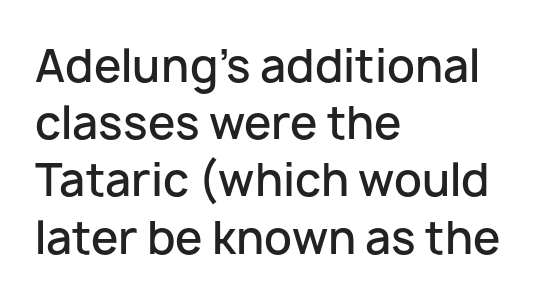
The image shows 44 px semibold sans-serif type, upright; set left-aligned, normal line spacing (1.3x), normal letter spacing, not underlined; low stroke contrast and a medium x-height.
